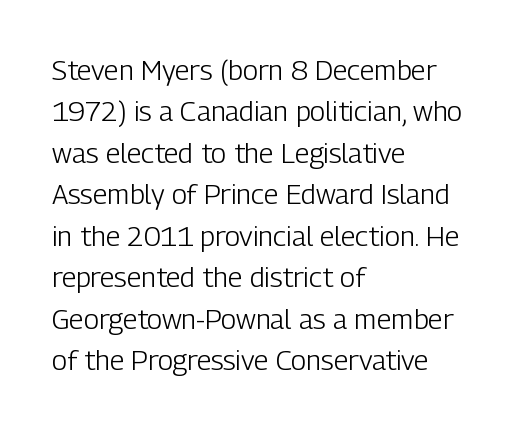
Q: Is the text bold? A: No.
Q: Is the text italic (slanted)? A: No, it is upright.
Q: Is the typeface a serif or a sans-serif typeface? A: Sans-serif.
Q: Is the text underlined? A: No.
Q: How is the paragraph aligned? A: Left-aligned.
Q: Is the spacing between letters normal or unusually wide? A: Normal.
Q: Is the spacing between lines tight, normal or loose? A: Normal.
Q: Width (condensed, normal, or wide)? A: Condensed.
Q: Stroke contrast? A: Low.
Q: x-height? A: Medium.
Q: Monospaced? A: No.
